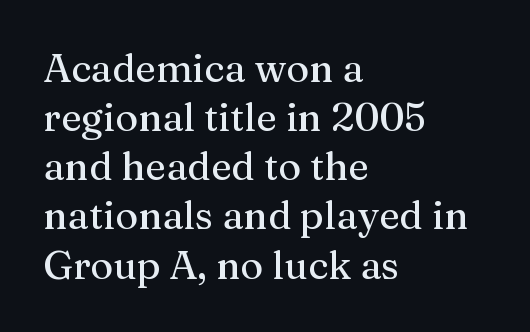
Q: Is the text italic (slanted)? A: No, it is upright.
Q: Is the typeface a serif or a sans-serif typeface? A: Serif.
Q: Is the text underlined? A: No.
Q: How is the paragraph aligned? A: Left-aligned.
Q: Is the spacing between letters normal or unusually wide? A: Normal.
Q: Is the spacing between lines tight, normal or loose? A: Normal.
Q: Width (condensed, normal, or wide)? A: Normal.
Q: Stroke contrast? A: Medium.
Q: x-height? A: Medium.
Q: Monospaced? A: No.
